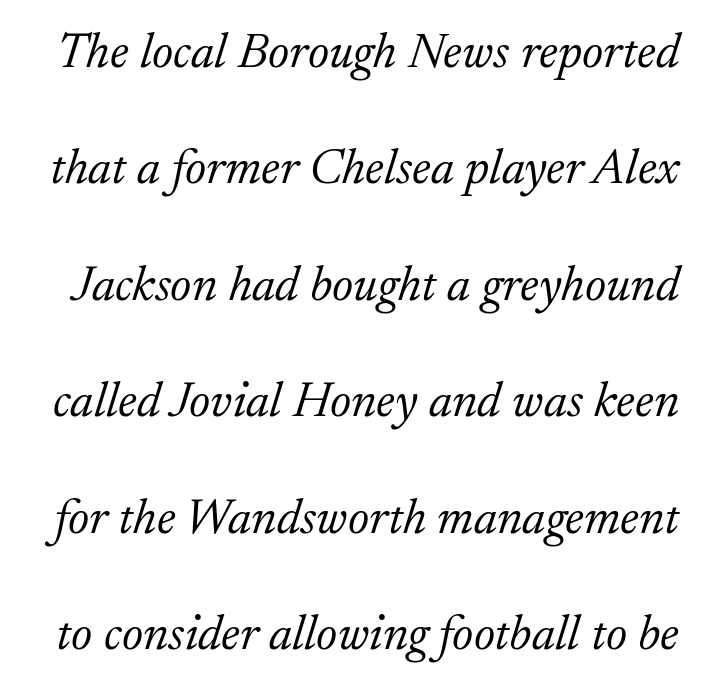
{"serif": "yes", "italic": "yes", "lean": "right", "slant_degrees": 17, "bold": "no", "weight": "light", "width": "normal", "stroke_contrast": "low", "x_height": "small", "monospaced": "no", "underline": "no", "line_spacing": "loose", "line_spacing_ratio": 2.33, "letter_spacing": "normal", "letter_spacing_em": 0.0, "glyph_px": 50}
